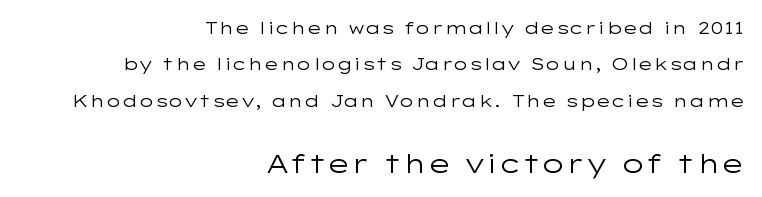
The image shows 26 px text type, upright; set right-aligned, loose line spacing (2.14x), normal letter spacing, not underlined; the second (bottom) block is 1.53x larger.
